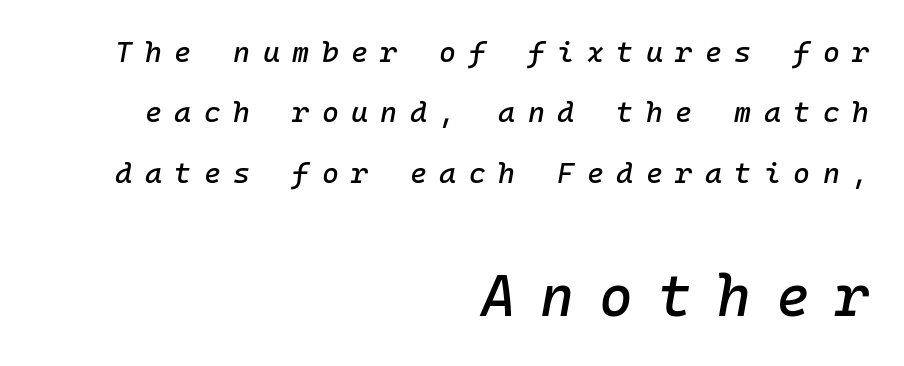
The image shows 58 px text type, italic (leaning right), monospaced; set right-aligned, loose line spacing (2.08x), unusually wide letter spacing (+0.43 em), not underlined; the second (bottom) block is 2.0x larger; low stroke contrast and a medium x-height.
